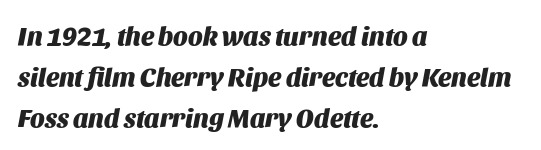
{"italic": "yes", "lean": "right", "slant_degrees": 11, "bold": "yes", "underline": "no", "align": "left", "line_spacing": "normal", "line_spacing_ratio": 1.57, "letter_spacing": "normal", "letter_spacing_em": 0.0, "glyph_px": 26}
